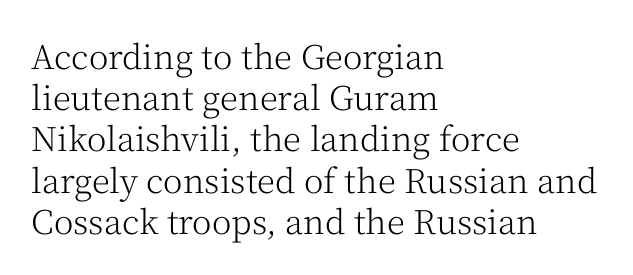
The text block is weighted toward the left margin, trailing off unevenly rightward. Between one letter and the next there's only the usual sliver of space. Think of a printed novel: that variable character pitch is what you see here. Ascenders rise straight up at ninety degrees. Yep, those are serifs on the letters. Decoration check: the copy has no underline.
